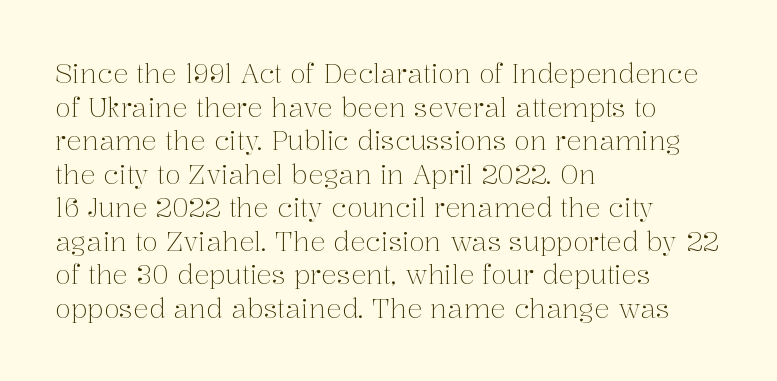
{"italic": "no", "bold": "no", "underline": "no", "align": "left", "line_spacing": "normal", "line_spacing_ratio": 1.29, "letter_spacing": "normal", "letter_spacing_em": 0.0, "glyph_px": 26}
